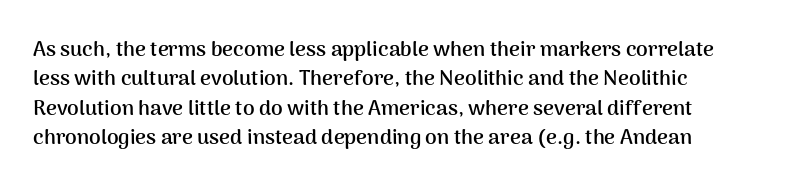
{"italic": "no", "bold": "yes", "underline": "no", "align": "left", "line_spacing": "normal", "line_spacing_ratio": 1.4, "letter_spacing": "normal", "letter_spacing_em": 0.0, "glyph_px": 21}
